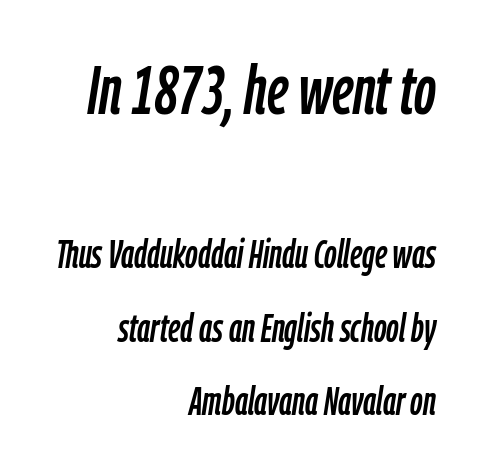
The image shows 68 px condensed type, italic (leaning right); set right-aligned, line spacing 1.88x, normal letter spacing, not underlined; the first (top) block is 1.74x larger; low stroke contrast and a medium x-height.
